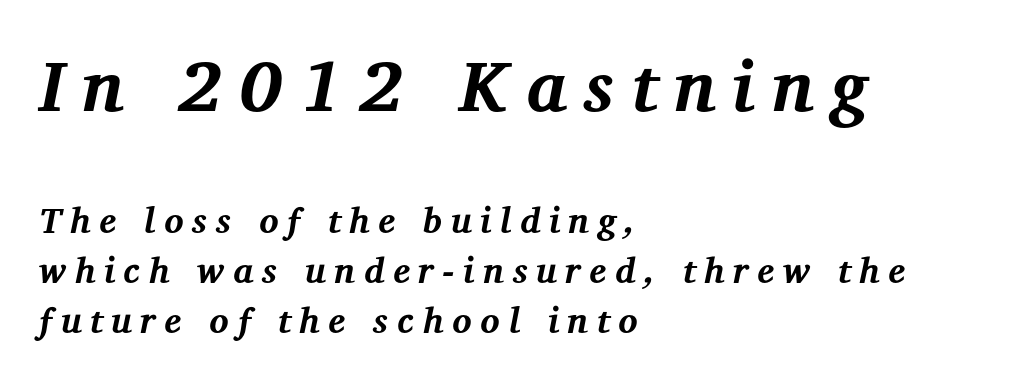
Spacing verdict: proportional, widths tailored to each character. A typesetter would mark this as italic. Vertical spacing — default. Short and long lines alike share a common starting point at left. Type style note: has serifs.
